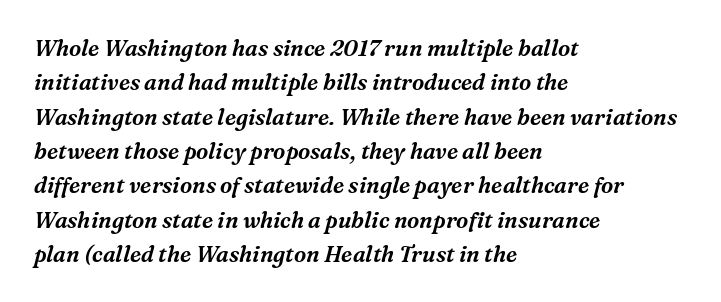
The image shows 22 px text type, italic (leaning right); set left-aligned, normal line spacing (1.56x), normal letter spacing, not underlined.
